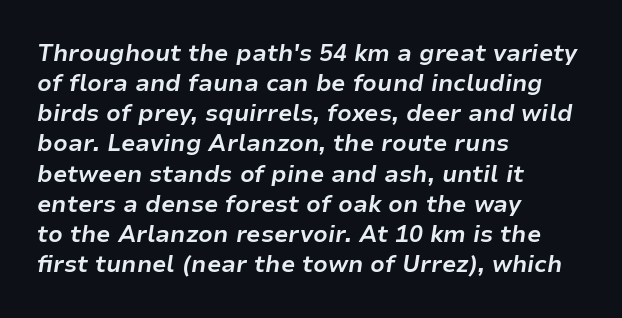
{"italic": "yes", "lean": "right", "slant_degrees": 9, "bold": "yes", "underline": "no", "align": "left", "line_spacing": "normal", "line_spacing_ratio": 1.31, "letter_spacing": "normal", "letter_spacing_em": 0.0, "glyph_px": 23}
